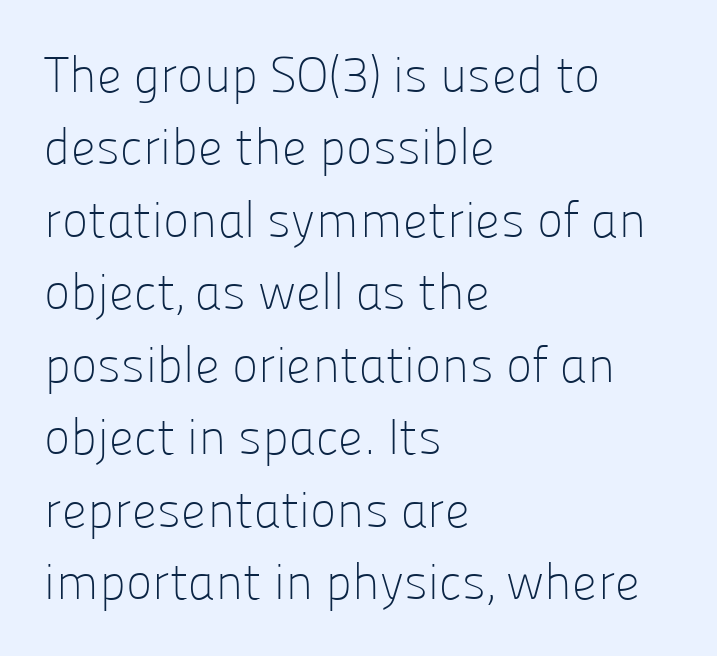
Q: Is the text bold? A: No.
Q: Is the text italic (slanted)? A: No, it is upright.
Q: Is the typeface a serif or a sans-serif typeface? A: Sans-serif.
Q: Is the text underlined? A: No.
Q: How is the paragraph aligned? A: Left-aligned.
Q: Is the spacing between letters normal or unusually wide? A: Normal.
Q: Is the spacing between lines tight, normal or loose? A: Normal.
Q: Width (condensed, normal, or wide)? A: Normal.
Q: Stroke contrast? A: Low.
Q: x-height? A: Medium.
Q: Monospaced? A: No.
